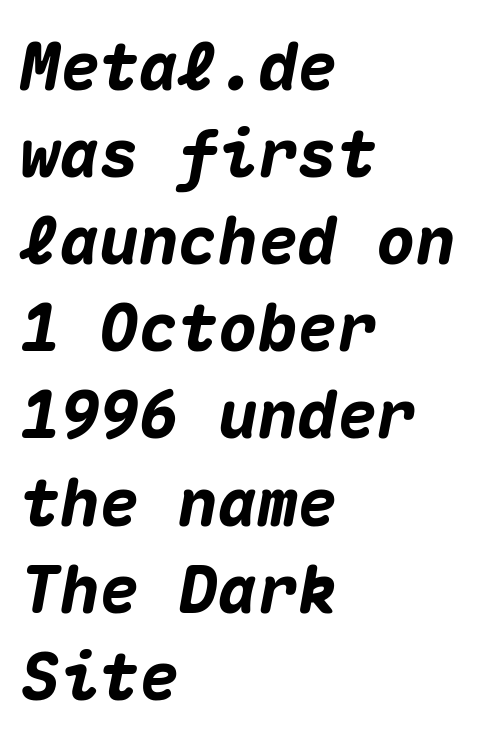
Is this a fixed-width face? Yes — each glyph sits in an identical cell. The text block is weighted toward the left margin, trailing off unevenly rightward. Line spacing here is normal. Quick note: underline off.
